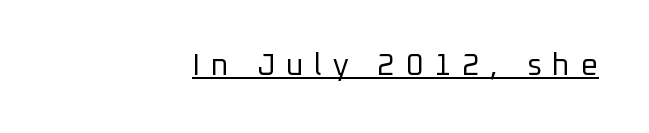
The image shows 30 px regular-weight sans-serif type, upright; set right-aligned, unusually wide letter spacing (+0.36 em), underlined; low stroke contrast and a medium x-height.
